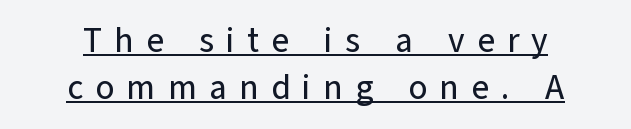
The image shows 34 px sans-serif type, upright; set centered, normal line spacing (1.39x), unusually wide letter spacing (+0.36 em), underlined; low stroke contrast and a medium x-height.
